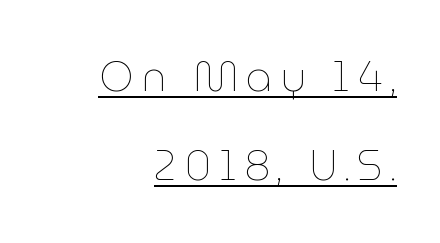
The image shows 41 px thin type, upright; set right-aligned, loose line spacing (2.17x), underlined; low stroke contrast and a medium x-height.
